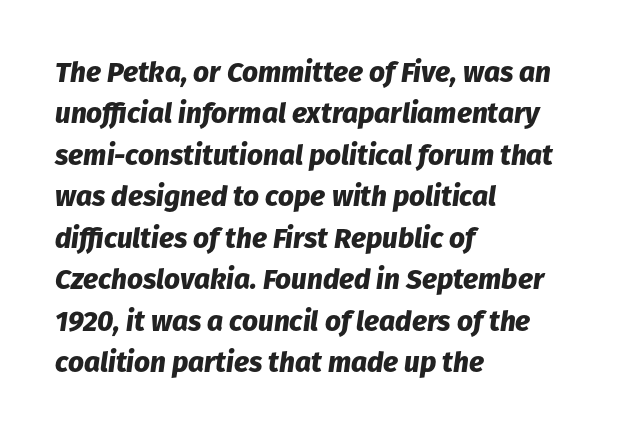
Q: Is the text bold? A: Yes.
Q: Is the text italic (slanted)? A: Yes, it leans right by about 8 degrees.
Q: Is the text underlined? A: No.
Q: How is the paragraph aligned? A: Left-aligned.
Q: Is the spacing between letters normal or unusually wide? A: Normal.
Q: Is the spacing between lines tight, normal or loose? A: Normal.
Q: Width (condensed, normal, or wide)? A: Normal.
Q: Stroke contrast? A: Low.
Q: x-height? A: Medium.
Q: Monospaced? A: No.
